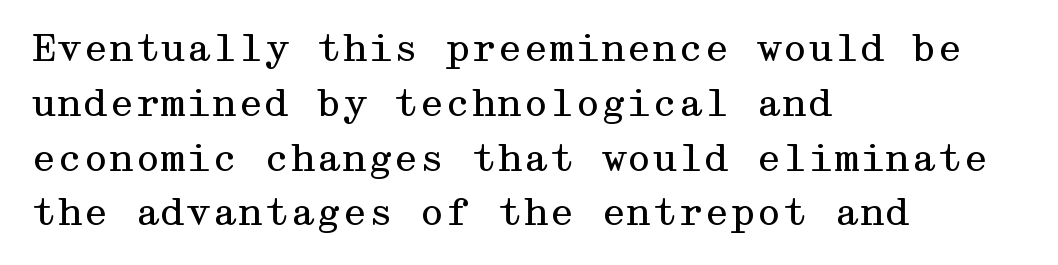
The image shows 37 px regular-weight, wide serif type, upright; set left-aligned, normal line spacing (1.48x), normal letter spacing, not underlined; medium stroke contrast and a medium x-height.
